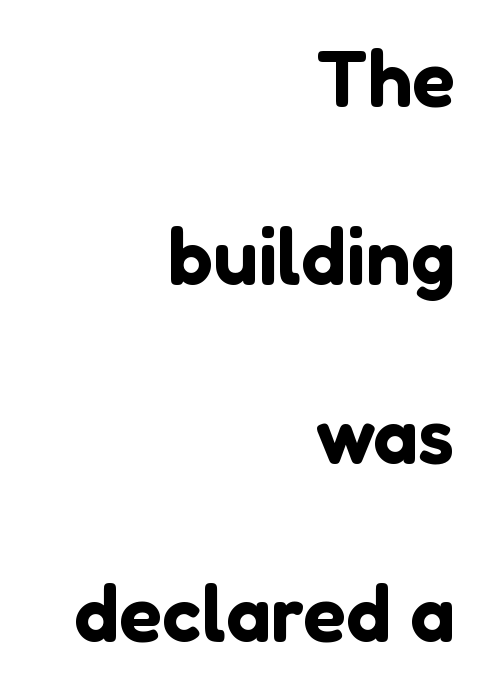
Letters rest on an invisible, unmarked baseline. The letters carry no serifs — their stems end cleanly without finishing strokes. In CSS terms this would be text-align: right. You can tell it's not italic because the verticals are truly vertical. Do the characters align in a grid? No, the font is proportional.
